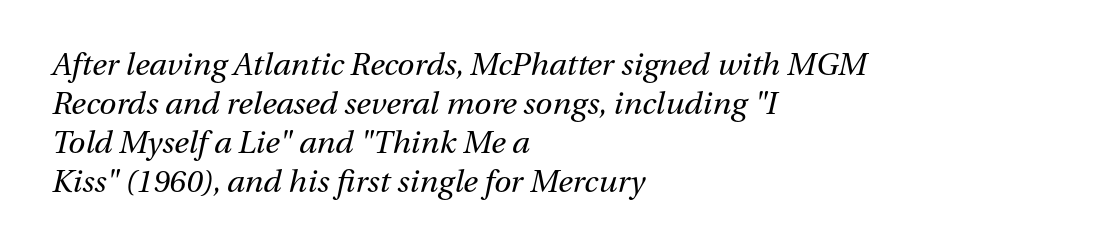
Q: Is the text bold? A: No.
Q: Is the text italic (slanted)? A: Yes, it leans right by about 13 degrees.
Q: Is the text underlined? A: No.
Q: How is the paragraph aligned? A: Left-aligned.
Q: Is the spacing between letters normal or unusually wide? A: Normal.
Q: Is the spacing between lines tight, normal or loose? A: Normal.
Q: Width (condensed, normal, or wide)? A: Normal.
Q: Stroke contrast? A: Medium.
Q: x-height? A: Medium.
Q: Monospaced? A: No.
